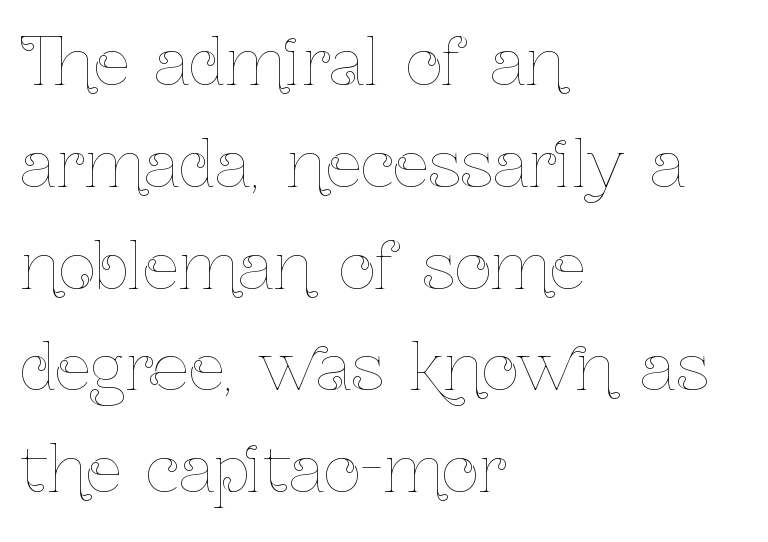
{"italic": "no", "bold": "no", "weight": "thin", "width": "condensed", "stroke_contrast": "low", "x_height": "medium", "monospaced": "no", "underline": "no", "align": "left", "line_spacing": "normal", "line_spacing_ratio": 1.59, "letter_spacing": "normal", "letter_spacing_em": 0.0, "glyph_px": 64}
